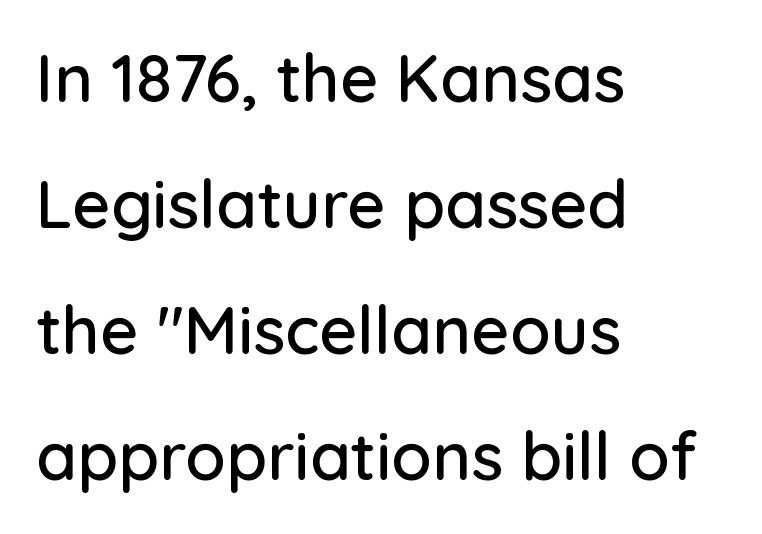
The image shows 66 px sans-serif type, upright; set left-aligned, loose line spacing (1.91x), normal letter spacing, not underlined; low stroke contrast and a medium x-height.
